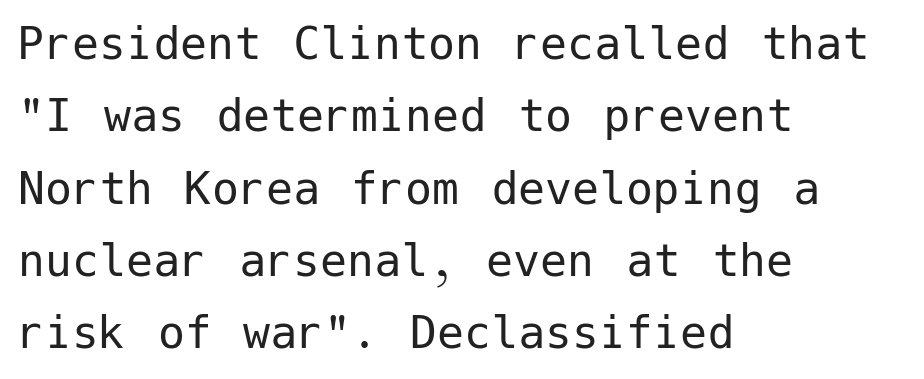
The image shows 54 px regular-weight sans-serif type, upright; set left-aligned, normal line spacing (1.34x), normal letter spacing, not underlined; low stroke contrast and a medium x-height.
